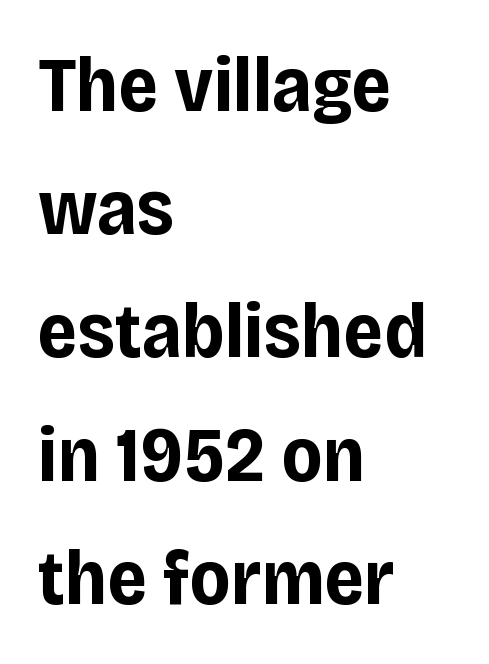
The image shows 78 px bold sans-serif type, upright; set left-aligned, normal line spacing (1.58x), normal letter spacing, not underlined; low stroke contrast and a large x-height.
